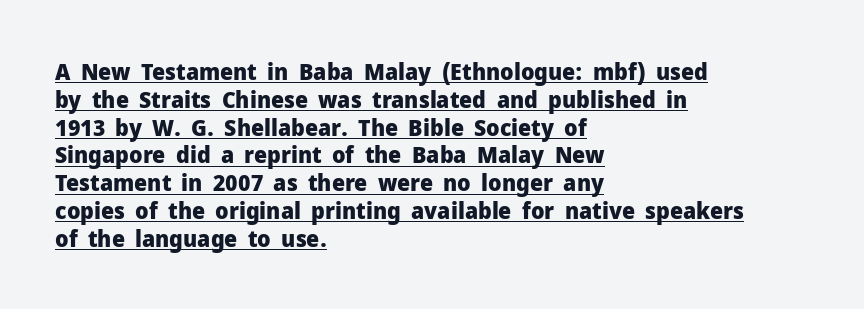
Glance below the letters and you will spot a drawn line. The specimen reads as upright at a glance. The passage is arranged the way most books set body copy — flush left. Does extra space separate the letters? No, they use regular spacing. Emphasis by weight is at full strength: bold.
